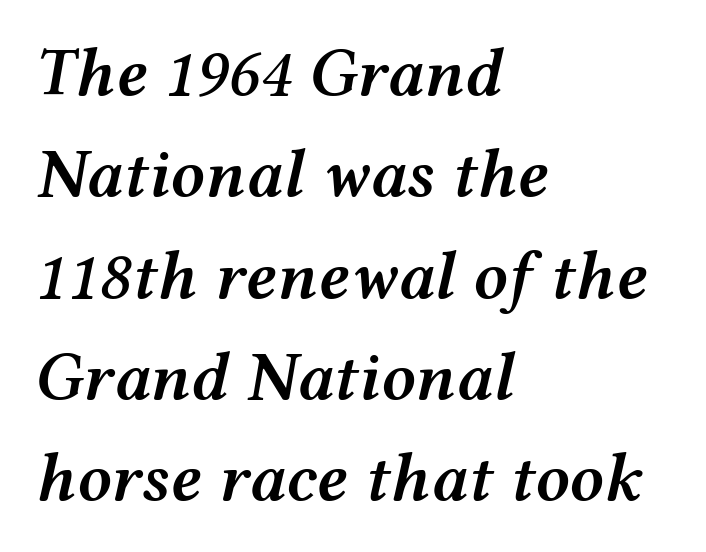
Q: Is the text bold? A: Semi-bold.
Q: Is the text italic (slanted)? A: Yes, it leans right by about 12 degrees.
Q: Is the text underlined? A: No.
Q: How is the paragraph aligned? A: Left-aligned.
Q: Is the spacing between letters normal or unusually wide? A: Normal.
Q: Is the spacing between lines tight, normal or loose? A: Normal.
Q: Width (condensed, normal, or wide)? A: Wide.
Q: Stroke contrast? A: Medium.
Q: x-height? A: Medium.
Q: Monospaced? A: No.
